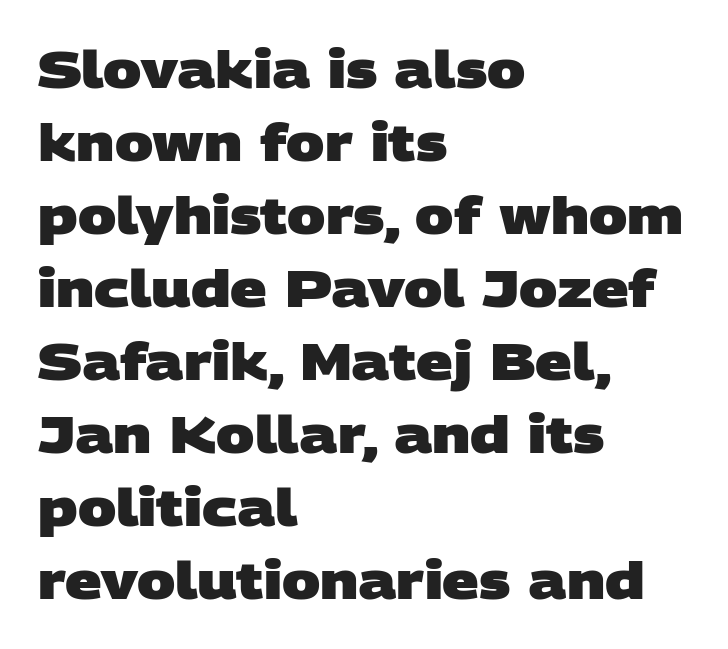
{"serif": "no", "bold": "yes", "weight": "heavy", "width": "wide", "stroke_contrast": "low", "x_height": "large", "monospaced": "no", "underline": "no", "align": "left", "line_spacing": "normal", "line_spacing_ratio": 1.43, "letter_spacing": "normal", "letter_spacing_em": 0.0, "glyph_px": 51}
